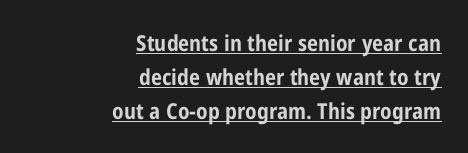
Q: Is the text bold? A: Yes.
Q: Is the text italic (slanted)? A: No, it is upright.
Q: Is the text underlined? A: Yes.
Q: How is the paragraph aligned? A: Right-aligned.
Q: Is the spacing between letters normal or unusually wide? A: Normal.
Q: Is the spacing between lines tight, normal or loose? A: Normal.
